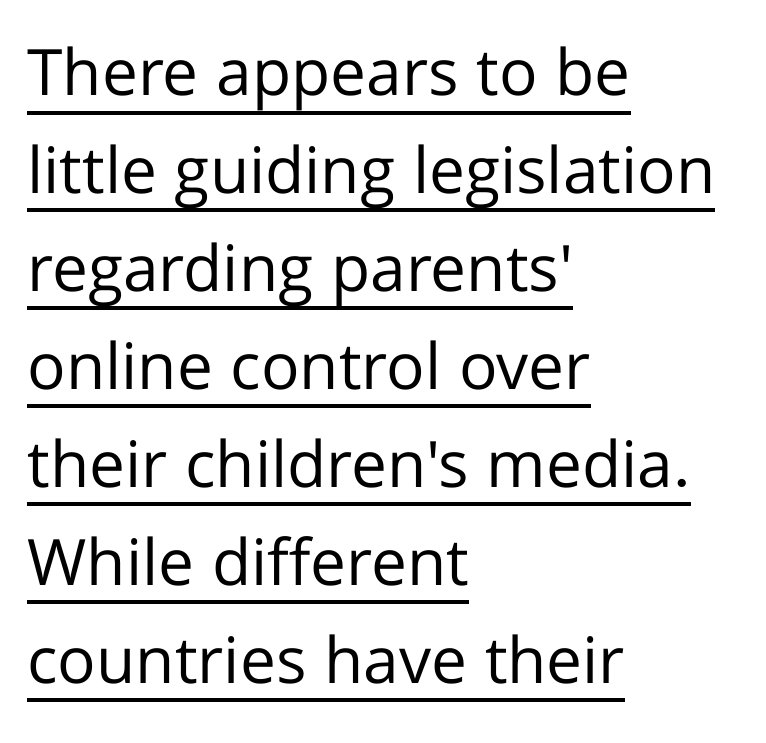
Unlike a traditional serif, this face leaves its strokes unadorned. Normally led — the rows are evenly, conventionally spaced. You could not count columns in this text — the font is proportionally spaced. The axis of the letterforms is exactly vertical. The typesetting does not lean heavy: it is not bold.
